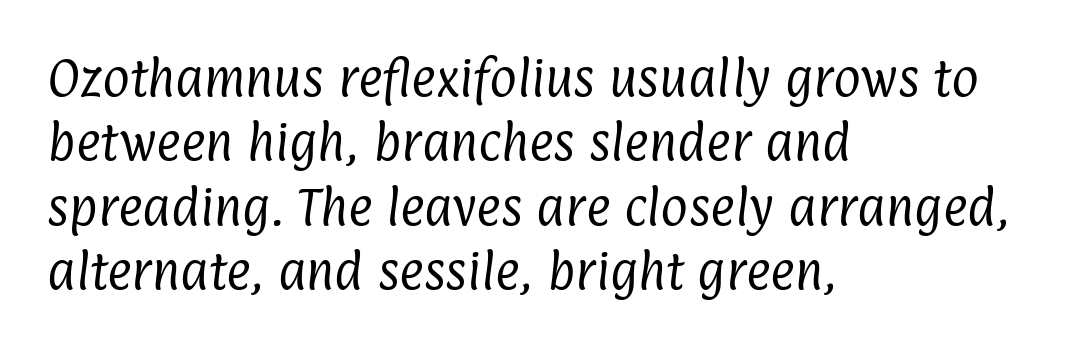
{"serif": "no", "bold": "no", "weight": "regular", "width": "condensed", "stroke_contrast": "low", "x_height": "medium", "monospaced": "no", "underline": "no", "align": "left", "line_spacing": "normal", "line_spacing_ratio": 1.53, "letter_spacing": "normal", "letter_spacing_em": 0.0, "glyph_px": 42}
